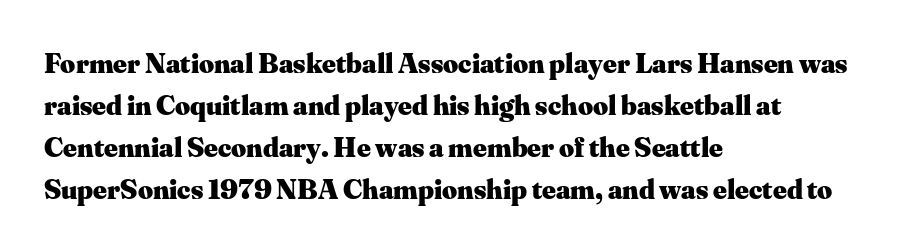
The image shows 29 px heavy serif type, upright; set left-aligned, normal line spacing (1.45x), normal letter spacing, not underlined; medium stroke contrast and a small x-height.
